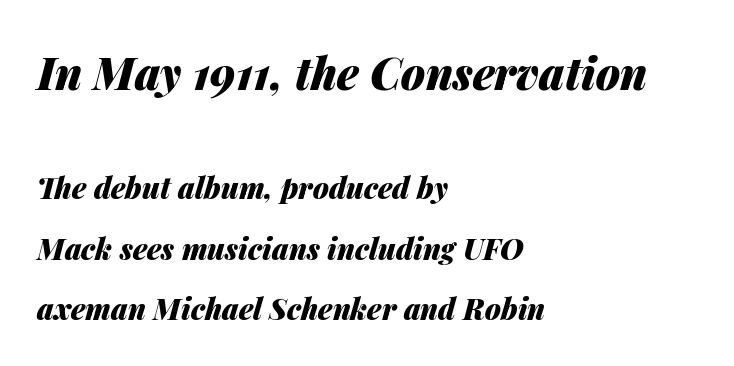
{"italic": "yes", "lean": "right", "slant_degrees": 14, "bold": "yes", "weight": "heavy", "width": "normal", "stroke_contrast": "medium", "x_height": "medium", "monospaced": "no", "underline": "no", "align": "left", "line_spacing": "loose", "line_spacing_ratio": 2.09, "letter_spacing": "normal", "letter_spacing_em": 0.0, "larger_block": "first", "size_ratio": 1.52, "glyph_px": 44}
